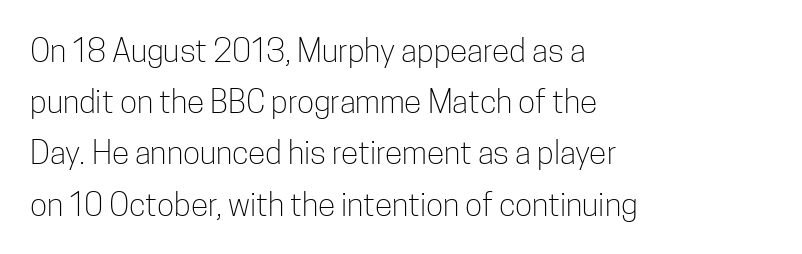
The image shows 32 px light, condensed sans-serif type, upright; set left-aligned, normal line spacing (1.6x), normal letter spacing, not underlined; low stroke contrast and a medium x-height.
